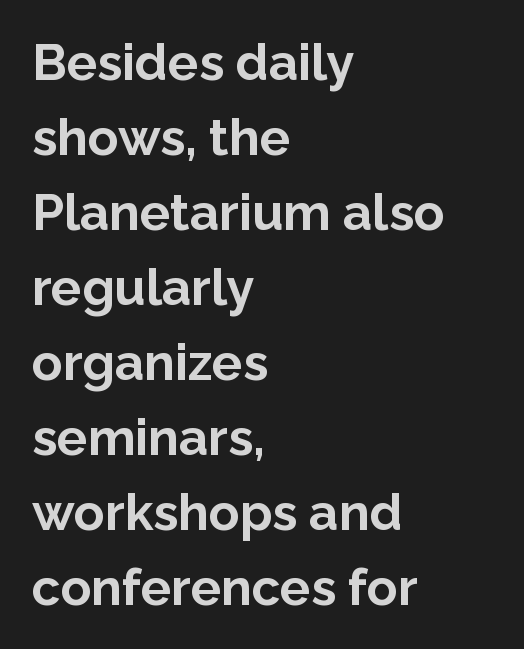
The image shows 51 px bold sans-serif type, upright; set left-aligned, normal line spacing (1.47x), normal letter spacing, not underlined; low stroke contrast and a medium x-height.
